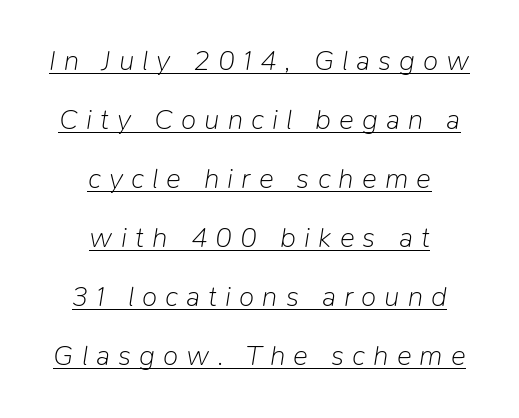
Q: Is the text bold? A: No.
Q: Is the text italic (slanted)? A: Yes, it leans right by about 9 degrees.
Q: Is the text underlined? A: Yes.
Q: How is the paragraph aligned? A: Centered.
Q: Is the spacing between letters normal or unusually wide? A: Unusually wide.
Q: Is the spacing between lines tight, normal or loose? A: Loose.
Q: Width (condensed, normal, or wide)? A: Normal.
Q: Stroke contrast? A: Low.
Q: x-height? A: Medium.
Q: Monospaced? A: No.
